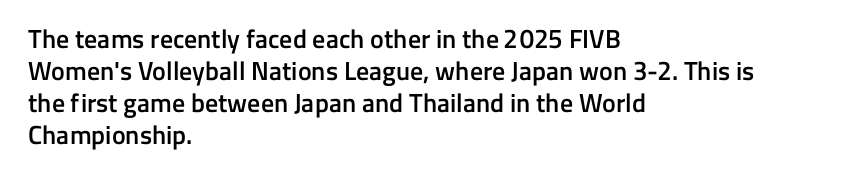
Q: Is the text bold? A: Semi-bold.
Q: Is the text italic (slanted)? A: No, it is upright.
Q: Is the text underlined? A: No.
Q: How is the paragraph aligned? A: Left-aligned.
Q: Is the spacing between letters normal or unusually wide? A: Normal.
